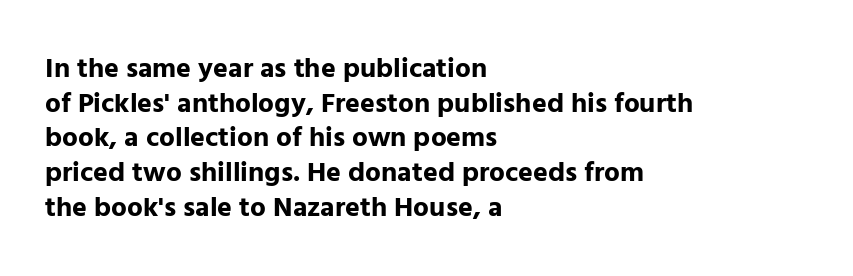
Spacing verdict: proportional, widths tailored to each character. The face used here has the dense, thick strokes of a bold. Posture: upright roman. Type without underlining. Students, note that the glyphs here touch the page at normal intervals. The text was rendered using a sans face with plain stroke endings.
